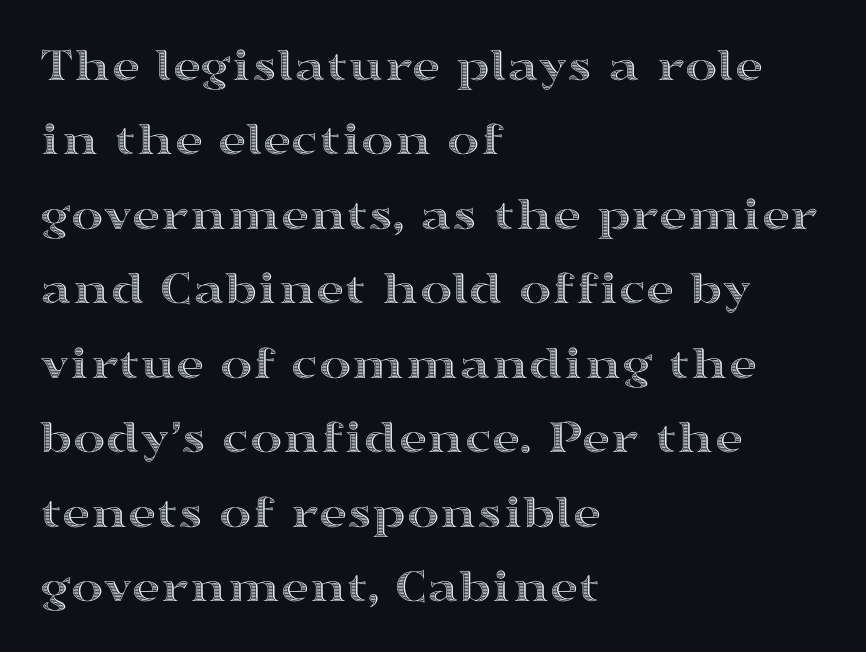
The image shows 49 px wide type, upright; set left-aligned, normal line spacing (1.52x), normal letter spacing, not underlined; a medium x-height.
